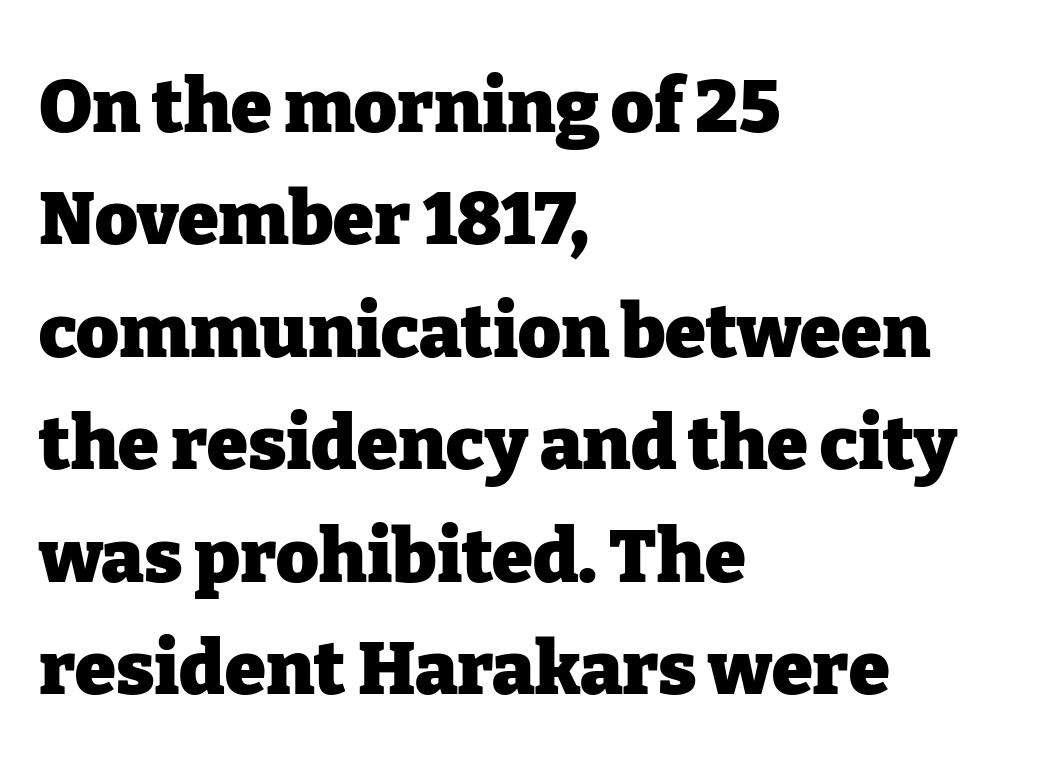
Q: Is the text bold? A: Yes.
Q: Is the text italic (slanted)? A: No, it is upright.
Q: Is the typeface a serif or a sans-serif typeface? A: Serif.
Q: Is the text underlined? A: No.
Q: How is the paragraph aligned? A: Left-aligned.
Q: Is the spacing between letters normal or unusually wide? A: Normal.
Q: Is the spacing between lines tight, normal or loose? A: Normal.
Q: Width (condensed, normal, or wide)? A: Normal.
Q: Stroke contrast? A: Low.
Q: x-height? A: Medium.
Q: Monospaced? A: No.
